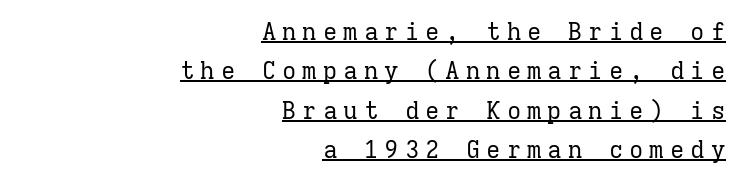
The image shows 24 px text type, upright; set right-aligned, normal line spacing (1.64x), unusually wide letter spacing (+0.25 em), underlined.
